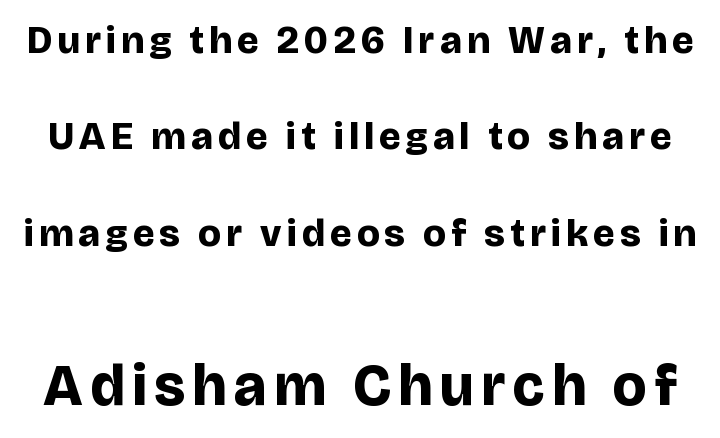
The image shows 58 px bold sans-serif type, upright; set loose line spacing (2.47x), not underlined; the second (bottom) block is 1.49x larger; low stroke contrast and a large x-height.
